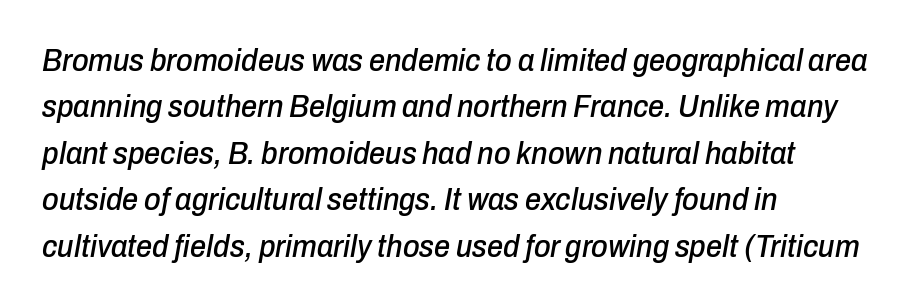
Leading matches the norm, producing a regular column. The rendering keeps characters at their native spacing. This rendering features lettering with no underline. Every character sits at an angle, as italics do.
